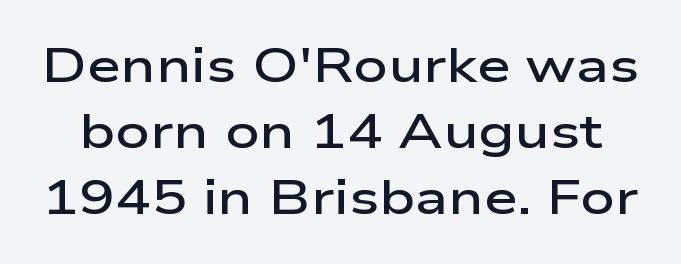
Q: Is the text bold? A: Semi-bold.
Q: Is the text italic (slanted)? A: No, it is upright.
Q: Is the typeface a serif or a sans-serif typeface? A: Sans-serif.
Q: Is the text underlined? A: No.
Q: Is the spacing between letters normal or unusually wide? A: Normal.
Q: Is the spacing between lines tight, normal or loose? A: Normal.
Q: Width (condensed, normal, or wide)? A: Wide.
Q: Stroke contrast? A: Low.
Q: x-height? A: Medium.
Q: Monospaced? A: No.
